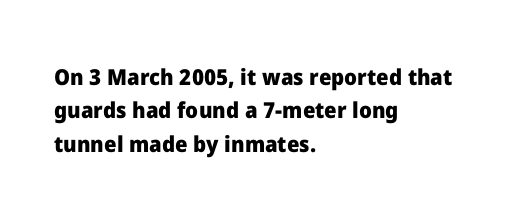
Q: Is the text bold? A: Yes.
Q: Is the text italic (slanted)? A: No, it is upright.
Q: Is the text underlined? A: No.
Q: How is the paragraph aligned? A: Left-aligned.
Q: Is the spacing between letters normal or unusually wide? A: Normal.
Q: Is the spacing between lines tight, normal or loose? A: Normal.
